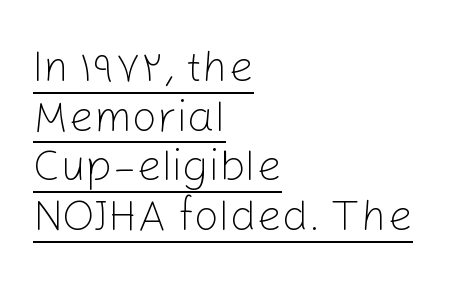
Tall strokes in this sample are plumb rather than angled. In terms of letterform style, serifs are entirely absent. Underlining? Definitely there. Counters stay open thanks to moderate or lighter strokes. Default kerning and tracking; the words read as compact shapes. Line beginnings align vertically; line endings do not.
